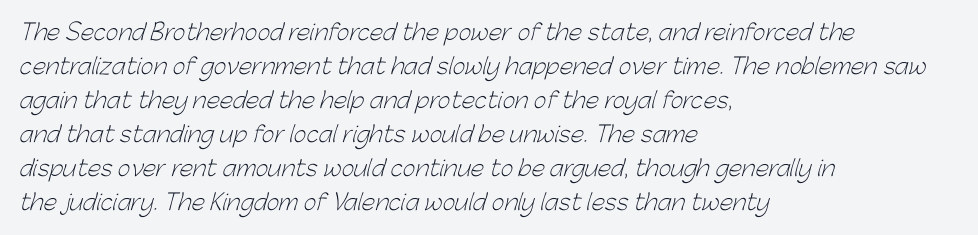
The passage shown is not underscored anywhere. Caption: face not bold, strokes unweighted. Tracking value appears to be zero — textbook default spacing. Leading: standard. The rag falls on the right side of this text block.
